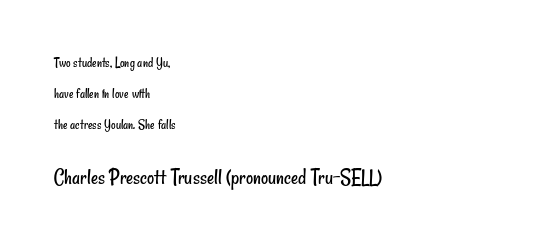
Descenders hang freely into open space. The font is comparable to plain body text, perhaps lighter. Short and long lines alike share a common starting point at left. Typesetter's note — lower block bumped up in size, upper block left smaller.
